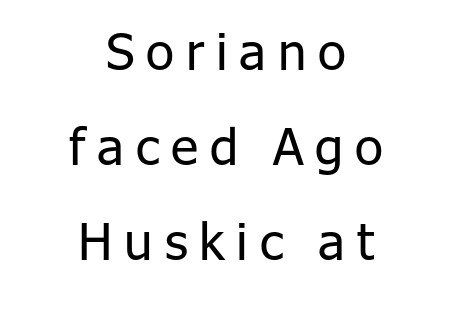
Q: Is the text bold? A: No.
Q: Is the text italic (slanted)? A: No, it is upright.
Q: Is the typeface a serif or a sans-serif typeface? A: Sans-serif.
Q: Is the text underlined? A: No.
Q: How is the paragraph aligned? A: Centered.
Q: Is the spacing between letters normal or unusually wide? A: Unusually wide.
Q: Width (condensed, normal, or wide)? A: Normal.
Q: Stroke contrast? A: Low.
Q: x-height? A: Medium.
Q: Monospaced? A: No.
